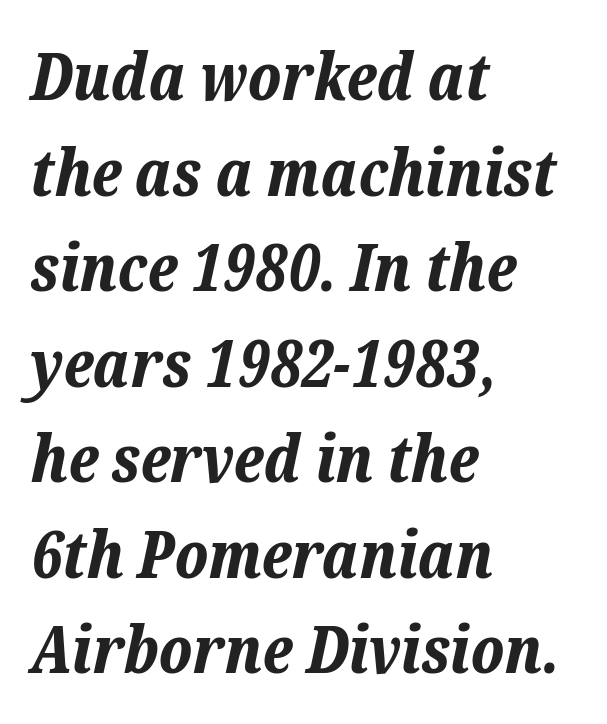
Q: Is the text bold? A: Yes.
Q: Is the text italic (slanted)? A: Yes, it leans right by about 12 degrees.
Q: Is the text underlined? A: No.
Q: How is the paragraph aligned? A: Left-aligned.
Q: Is the spacing between letters normal or unusually wide? A: Normal.
Q: Is the spacing between lines tight, normal or loose? A: Normal.
Q: Width (condensed, normal, or wide)? A: Normal.
Q: Stroke contrast? A: Low.
Q: x-height? A: Medium.
Q: Monospaced? A: No.
